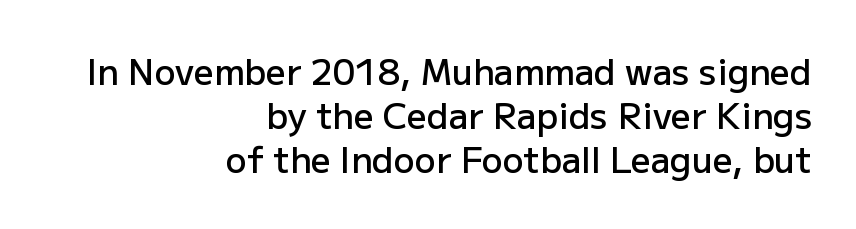
Q: Is the text bold? A: Semi-bold.
Q: Is the text italic (slanted)? A: No, it is upright.
Q: Is the typeface a serif or a sans-serif typeface? A: Sans-serif.
Q: Is the text underlined? A: No.
Q: How is the paragraph aligned? A: Right-aligned.
Q: Is the spacing between letters normal or unusually wide? A: Normal.
Q: Is the spacing between lines tight, normal or loose? A: Normal.
Q: Width (condensed, normal, or wide)? A: Normal.
Q: Stroke contrast? A: Low.
Q: x-height? A: Medium.
Q: Monospaced? A: No.
